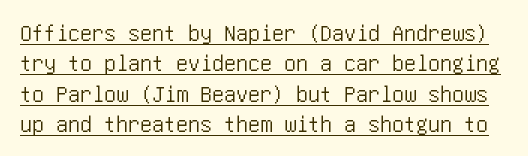
Q: Is the text italic (slanted)? A: No, it is upright.
Q: Is the text underlined? A: Yes.
Q: Is the spacing between letters normal or unusually wide? A: Normal.
Q: Is the spacing between lines tight, normal or loose? A: Normal.
